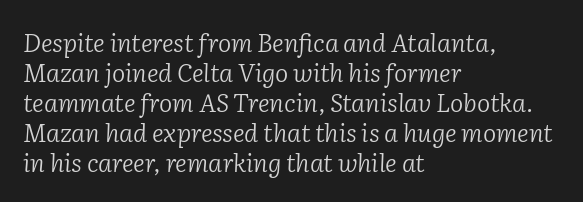
Unmarked baselines from the first word to the last. The rendering applies a slant to the glyphs. Stem width sits at or under what a default text font uses. Short and long lines alike share a common starting point at left. Does extra space separate the letters? No, they use regular spacing.
